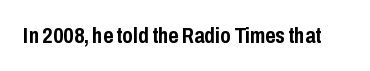
Short note: letters normally spaced. Words float on clear page, feet unadorned. The letters stand upright; this is a roman face. Heavy, bold letterforms.
